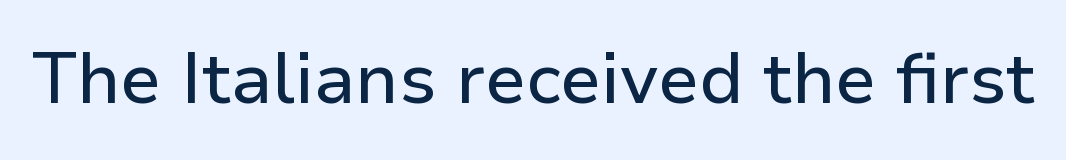
Q: Is the text italic (slanted)? A: No, it is upright.
Q: Is the typeface a serif or a sans-serif typeface? A: Sans-serif.
Q: Is the text underlined? A: No.
Q: Is the spacing between letters normal or unusually wide? A: Normal.
Q: Width (condensed, normal, or wide)? A: Normal.
Q: Stroke contrast? A: Low.
Q: x-height? A: Medium.
Q: Monospaced? A: No.
